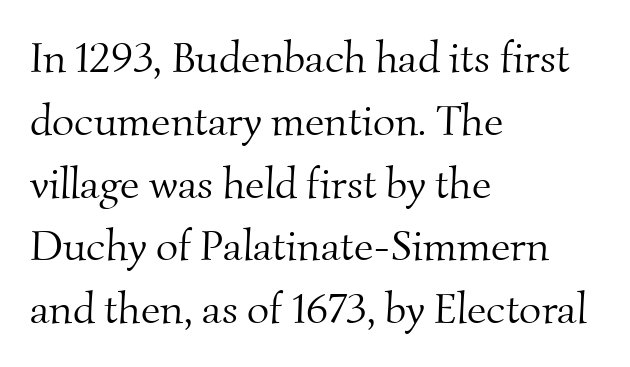
{"serif": "yes", "bold": "no", "weight": "light", "width": "normal", "stroke_contrast": "medium", "x_height": "small", "monospaced": "no", "underline": "no", "align": "left", "line_spacing": "normal", "line_spacing_ratio": 1.46, "letter_spacing": "normal", "letter_spacing_em": 0.0, "glyph_px": 43}
